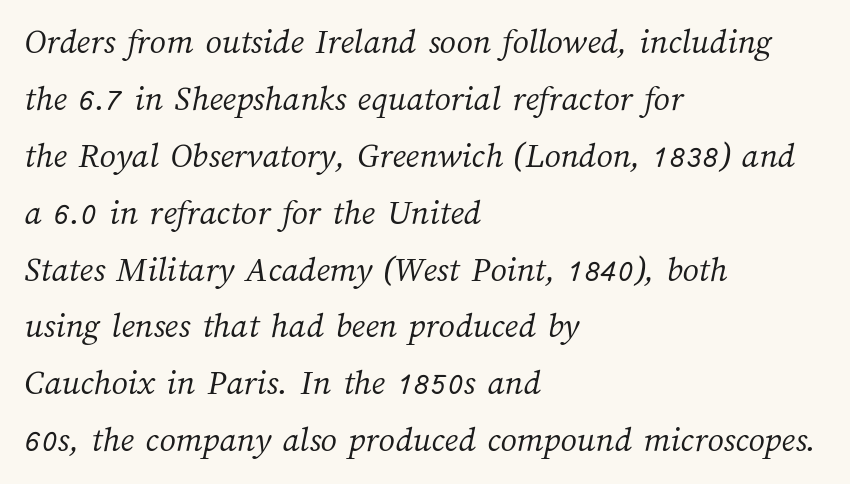
{"bold": "no", "weight": "light", "width": "normal", "stroke_contrast": "medium", "x_height": "medium", "monospaced": "no", "underline": "no", "align": "left", "line_spacing": "normal", "line_spacing_ratio": 1.58, "letter_spacing": "normal", "letter_spacing_em": 0.0, "glyph_px": 36}
